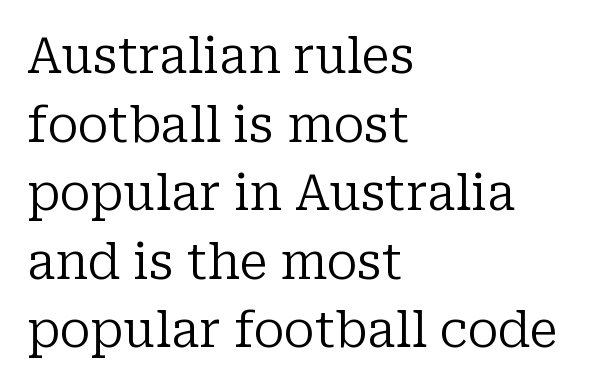
The image shows 49 px regular-weight serif type, upright; set left-aligned, normal line spacing (1.4x), normal letter spacing, not underlined; low stroke contrast and a medium x-height.
